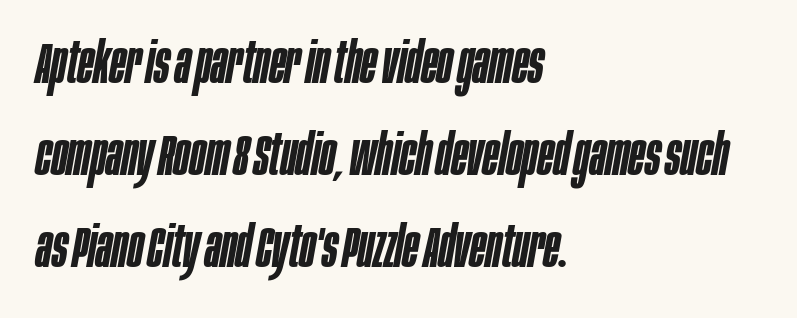
Q: Is the text bold? A: Semi-bold.
Q: Is the text italic (slanted)? A: Yes, it leans right by about 10 degrees.
Q: Is the text underlined? A: No.
Q: How is the paragraph aligned? A: Left-aligned.
Q: Is the spacing between letters normal or unusually wide? A: Normal.
Q: Is the spacing between lines tight, normal or loose? A: Normal.
Q: Width (condensed, normal, or wide)? A: Condensed.
Q: Stroke contrast? A: Low.
Q: x-height? A: Large.
Q: Monospaced? A: No.
